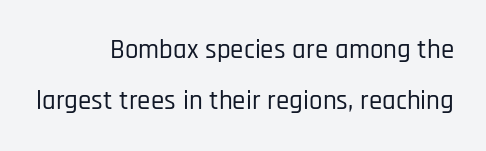
Q: Is the text italic (slanted)? A: No, it is upright.
Q: Is the text underlined? A: No.
Q: How is the paragraph aligned? A: Right-aligned.
Q: Is the spacing between letters normal or unusually wide? A: Normal.
